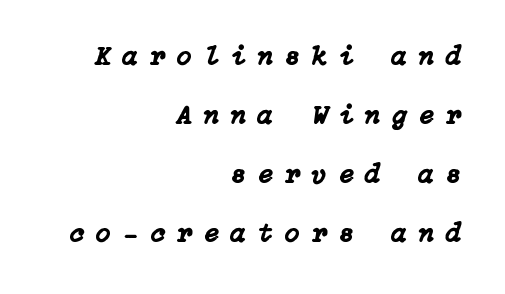
The image shows 27 px text type, italic (leaning right); set right-aligned, loose line spacing (2.19x), unusually wide letter spacing (+0.45 em), not underlined.
